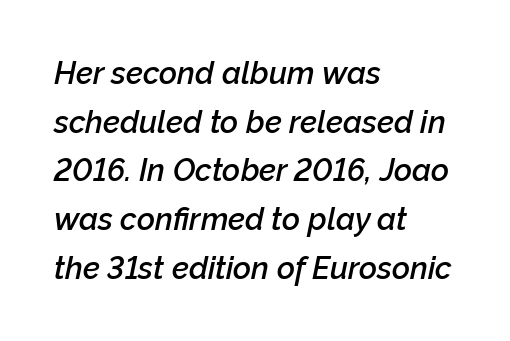
The image shows 31 px semibold type, italic (leaning right); set left-aligned, normal line spacing (1.57x), normal letter spacing, not underlined; low stroke contrast and a medium x-height.
